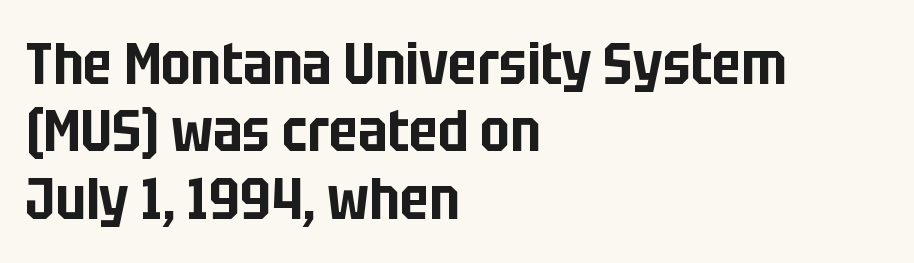
Q: Is the text italic (slanted)? A: No, it is upright.
Q: Is the typeface a serif or a sans-serif typeface? A: Sans-serif.
Q: Is the text underlined? A: No.
Q: How is the paragraph aligned? A: Left-aligned.
Q: Is the spacing between letters normal or unusually wide? A: Normal.
Q: Width (condensed, normal, or wide)? A: Condensed.
Q: Stroke contrast? A: Low.
Q: x-height? A: Large.
Q: Monospaced? A: No.
